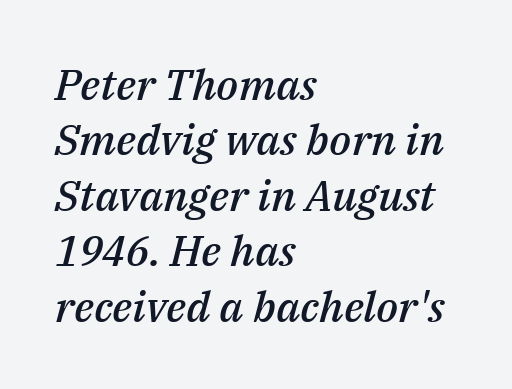
Q: Is the text bold? A: Semi-bold.
Q: Is the text italic (slanted)? A: Yes, it leans right by about 14 degrees.
Q: Is the text underlined? A: No.
Q: How is the paragraph aligned? A: Left-aligned.
Q: Is the spacing between letters normal or unusually wide? A: Normal.
Q: Is the spacing between lines tight, normal or loose? A: Normal.
Q: Width (condensed, normal, or wide)? A: Normal.
Q: Stroke contrast? A: Medium.
Q: x-height? A: Medium.
Q: Monospaced? A: No.
